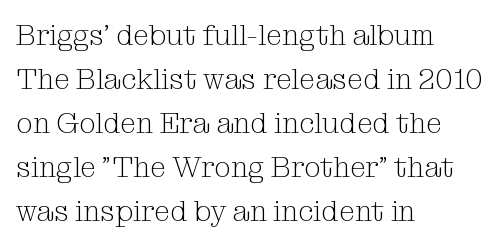
Characters remain perfectly vertical along every line. A typesetter would call this zero additional tracking. The rendering shows small feet on the letterforms — a serif design. Varying glyph widths throughout — classic text-font behaviour. Left-aligned paragraph, ragged on the right. The letters look calm and open, with moderate or lighter stems.
